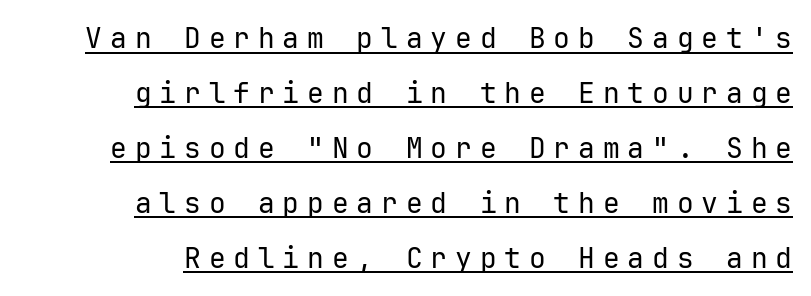
Q: Is the text bold? A: No.
Q: Is the text italic (slanted)? A: No, it is upright.
Q: Is the typeface a serif or a sans-serif typeface? A: Sans-serif.
Q: Is the text underlined? A: Yes.
Q: Is the spacing between letters normal or unusually wide? A: Unusually wide.
Q: Is the spacing between lines tight, normal or loose? A: Loose.
Q: Width (condensed, normal, or wide)? A: Normal.
Q: Stroke contrast? A: Low.
Q: x-height? A: Medium.
Q: Monospaced? A: Yes.
